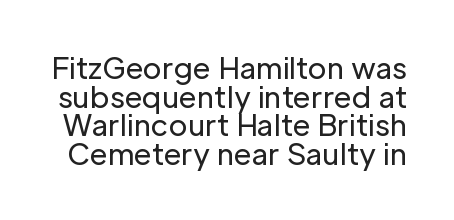
{"serif": "no", "italic": "no", "bold": "no", "weight": "regular", "width": "normal", "stroke_contrast": "low", "x_height": "medium", "monospaced": "no", "underline": "no", "line_spacing": "tight", "line_spacing_ratio": 0.99, "letter_spacing": "normal", "letter_spacing_em": 0.0, "glyph_px": 29}
